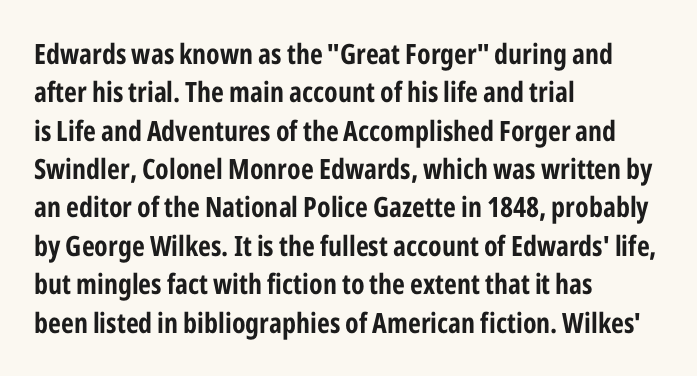
The image shows 28 px bold, condensed sans-serif type, upright; set left-aligned, normal line spacing (1.37x), normal letter spacing, not underlined; low stroke contrast and a medium x-height.
